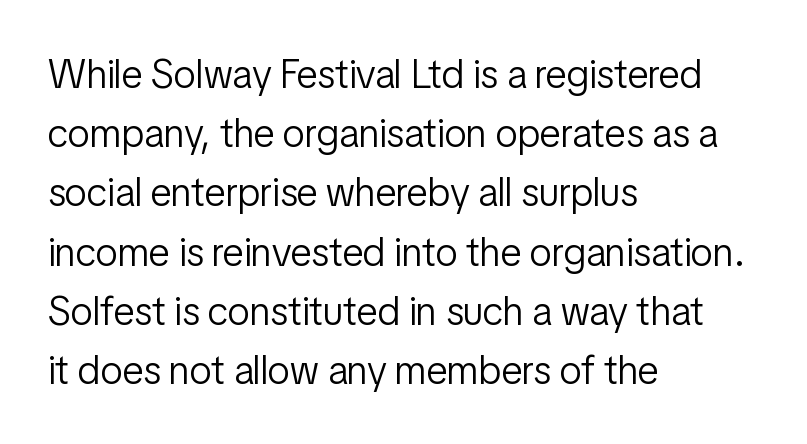
The image shows 40 px light, condensed sans-serif type, upright; set left-aligned, normal line spacing (1.48x), normal letter spacing, not underlined; low stroke contrast and a medium x-height.
